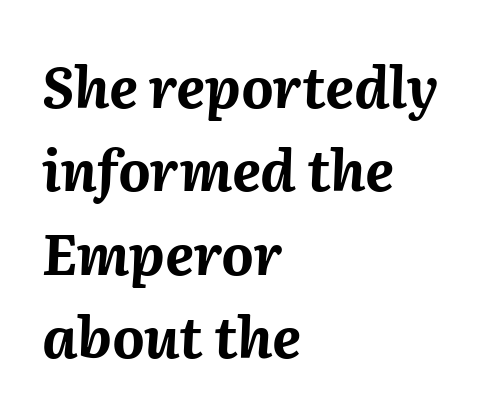
Q: Is the text bold? A: Yes.
Q: Is the text italic (slanted)? A: Yes, it leans right by about 2 degrees.
Q: Is the text underlined? A: No.
Q: How is the paragraph aligned? A: Left-aligned.
Q: Is the spacing between letters normal or unusually wide? A: Normal.
Q: Is the spacing between lines tight, normal or loose? A: Normal.
Q: Width (condensed, normal, or wide)? A: Normal.
Q: Stroke contrast? A: Medium.
Q: x-height? A: Medium.
Q: Monospaced? A: No.
